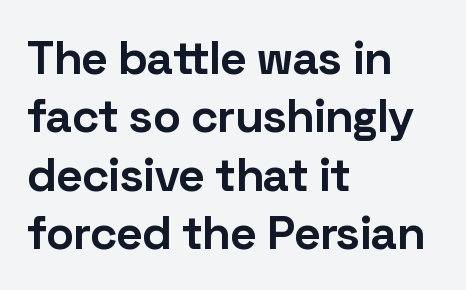
{"serif": "no", "italic": "no", "bold": "yes", "weight": "bold", "width": "normal", "stroke_contrast": "low", "x_height": "medium", "monospaced": "no", "underline": "no", "align": "left", "line_spacing_ratio": 1.24, "letter_spacing": "normal", "letter_spacing_em": 0.0, "glyph_px": 47}
